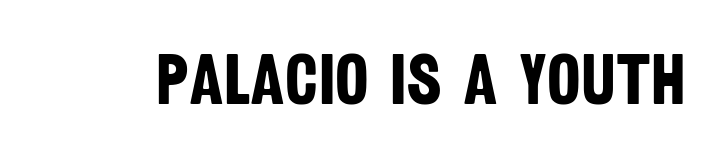
The image shows 71 px bold, condensed sans-serif type; set normal letter spacing, not underlined; low stroke contrast and a large x-height.
